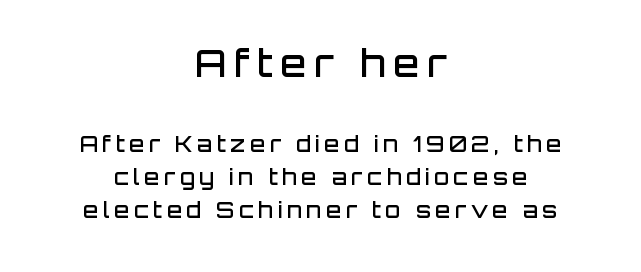
{"serif": "no", "italic": "no", "bold": "semi", "weight": "semibold", "width": "normal", "stroke_contrast": "low", "x_height": "large", "monospaced": "no", "underline": "no", "align": "center", "line_spacing": "normal", "line_spacing_ratio": 1.49, "letter_spacing": "wide", "letter_spacing_em": 0.2, "larger_block": "first", "size_ratio": 1.73, "glyph_px": 38}
